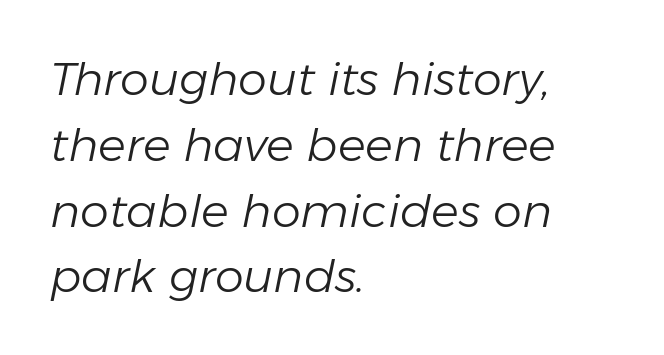
Bare-footed words on every line. The rendering uses natural spacing where letterforms have individual widths. Students, note that the glyphs here touch the page at normal intervals. Tall strokes in this sample are angled rather than plumb. The passage is arranged the way most books set body copy — flush left.
